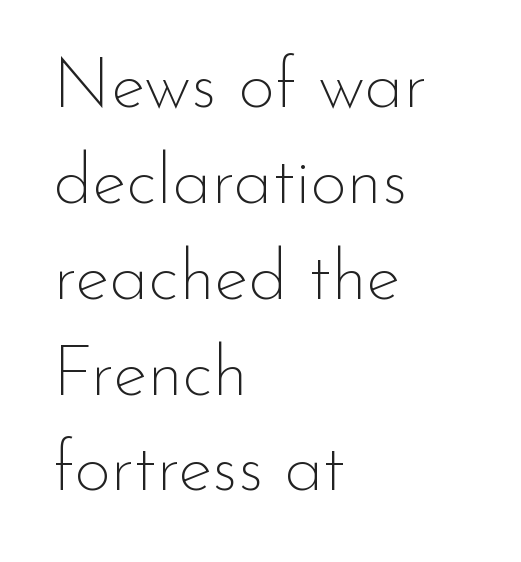
Q: Is the text bold? A: No.
Q: Is the text italic (slanted)? A: No, it is upright.
Q: Is the typeface a serif or a sans-serif typeface? A: Sans-serif.
Q: Is the text underlined? A: No.
Q: How is the paragraph aligned? A: Left-aligned.
Q: Is the spacing between letters normal or unusually wide? A: Normal.
Q: Is the spacing between lines tight, normal or loose? A: Normal.
Q: Width (condensed, normal, or wide)? A: Normal.
Q: Stroke contrast? A: Low.
Q: x-height? A: Small.
Q: Monospaced? A: No.
